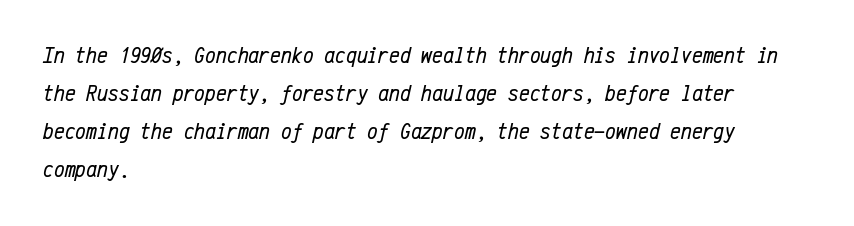
Q: Is the text bold? A: No.
Q: Is the text italic (slanted)? A: Yes, it leans right by about 12 degrees.
Q: Is the text underlined? A: No.
Q: How is the paragraph aligned? A: Left-aligned.
Q: Is the spacing between letters normal or unusually wide? A: Normal.
Q: Is the spacing between lines tight, normal or loose? A: Normal.
